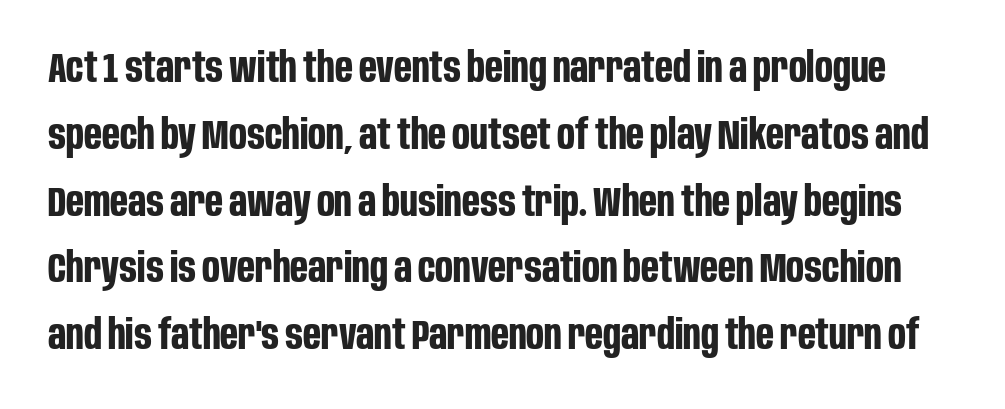
The image shows 42 px bold, condensed sans-serif type, upright; set normal line spacing (1.59x), normal letter spacing, not underlined; low stroke contrast and a large x-height.
